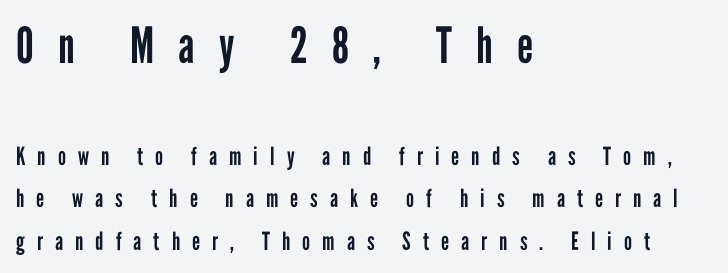
Anything drawn beneath the words? Only blank space. The typography opts for an upright posture over an oblique one. The compositor pushed each line to the left boundary. Caption: upper text group enlarged, lower text group reduced. A typesetter would label this face a sans. Looks like regular typesetting: each glyph gets only the width it needs.
